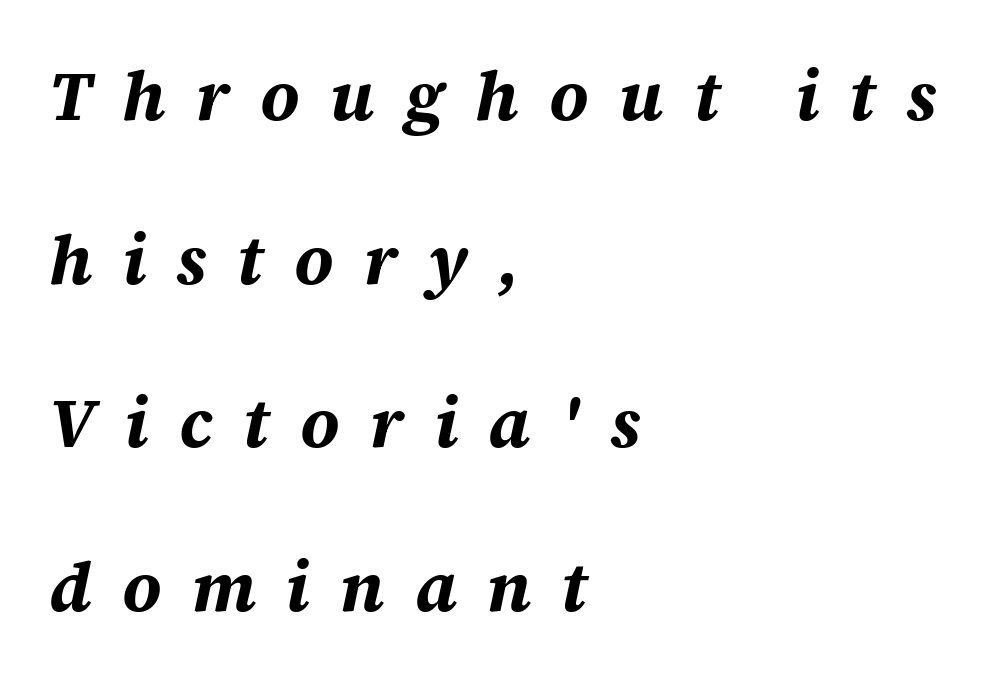
Q: Is the text bold? A: Yes.
Q: Is the text italic (slanted)? A: Yes, it leans right by about 12 degrees.
Q: Is the text underlined? A: No.
Q: How is the paragraph aligned? A: Left-aligned.
Q: Is the spacing between letters normal or unusually wide? A: Unusually wide.
Q: Is the spacing between lines tight, normal or loose? A: Loose.
Q: Width (condensed, normal, or wide)? A: Normal.
Q: Stroke contrast? A: Medium.
Q: x-height? A: Large.
Q: Monospaced? A: No.
